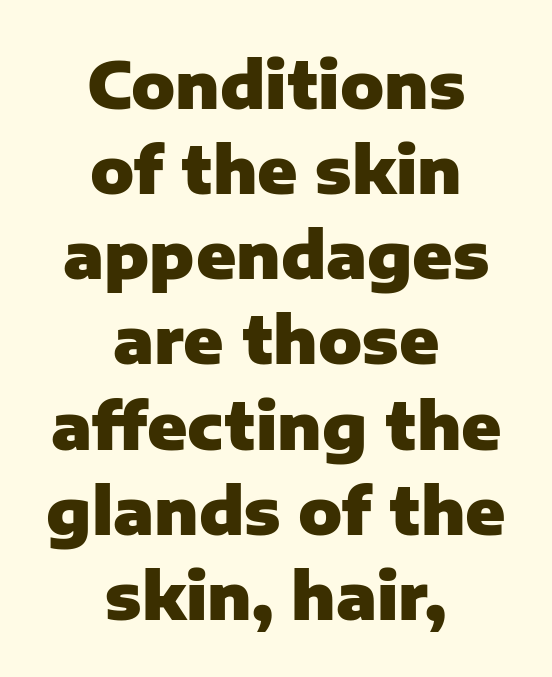
The image shows 65 px heavy sans-serif type, upright; set centered, normal line spacing (1.31x), normal letter spacing, not underlined; low stroke contrast and a medium x-height.
